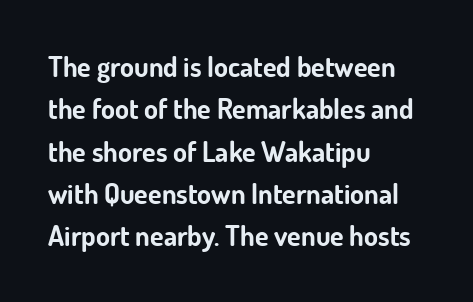
Q: Is the text bold? A: Yes.
Q: Is the text italic (slanted)? A: No, it is upright.
Q: Is the typeface a serif or a sans-serif typeface? A: Sans-serif.
Q: Is the text underlined? A: No.
Q: How is the paragraph aligned? A: Left-aligned.
Q: Is the spacing between letters normal or unusually wide? A: Normal.
Q: Is the spacing between lines tight, normal or loose? A: Normal.
Q: Width (condensed, normal, or wide)? A: Normal.
Q: Stroke contrast? A: Low.
Q: x-height? A: Small.
Q: Monospaced? A: No.
